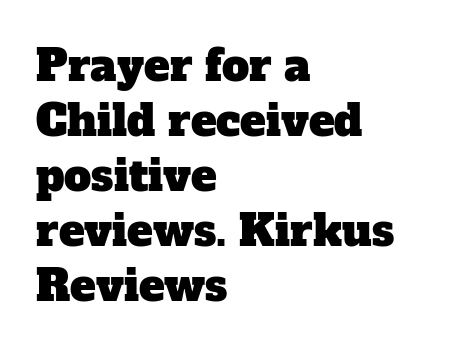
The image shows 43 px serif type; set left-aligned, normal line spacing (1.28x), normal letter spacing, not underlined; low stroke contrast and a medium x-height.
